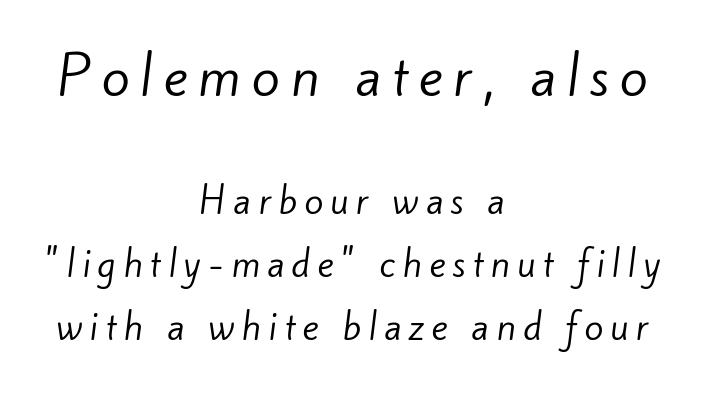
Q: Is the text bold? A: No.
Q: Is the typeface a serif or a sans-serif typeface? A: Sans-serif.
Q: Is the text underlined? A: No.
Q: How is the paragraph aligned? A: Centered.
Q: Is the spacing between letters normal or unusually wide? A: Unusually wide.
Q: Which block of text is set in a larger size, the first (top) or the second (bottom)? A: The first (top) one.
Q: Width (condensed, normal, or wide)? A: Normal.
Q: Stroke contrast? A: Low.
Q: x-height? A: Small.
Q: Monospaced? A: No.
